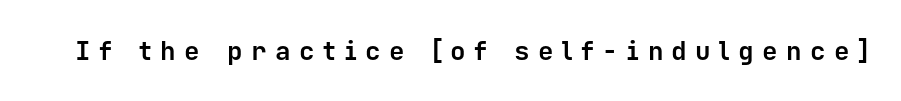
{"italic": "no", "bold": "yes", "underline": "no", "letter_spacing": "wide", "letter_spacing_em": 0.32, "glyph_px": 26}
